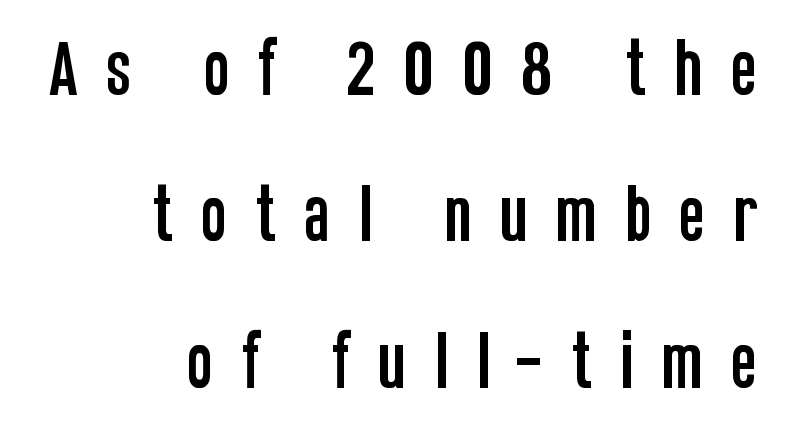
The image shows 62 px condensed sans-serif type, upright; set right-aligned, loose line spacing (2.36x), unusually wide letter spacing (+0.43 em), not underlined; low stroke contrast and a large x-height.
